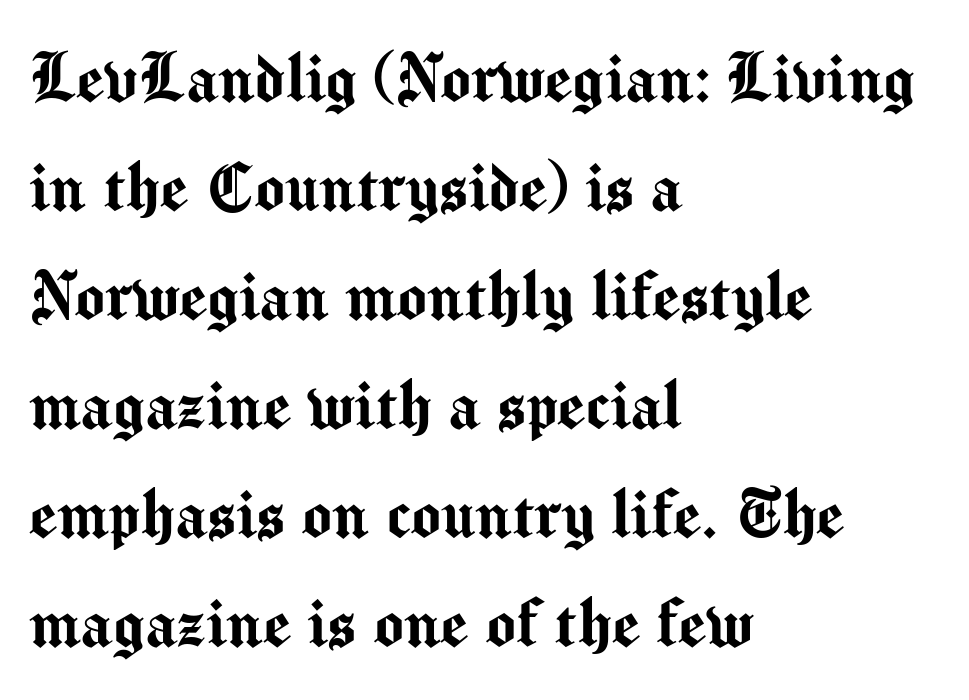
The face used here is proportionally spaced, like ordinary book or web type. Anything drawn beneath the words? Only blank space. The lettering stays uniformly vertical, giving the passage a roman look. Baseline-to-baseline distance is the conventional proportion of letter height. The setting favours the left margin, as ordinary paragraphs usually do. Note: no serifs on the glyphs.
